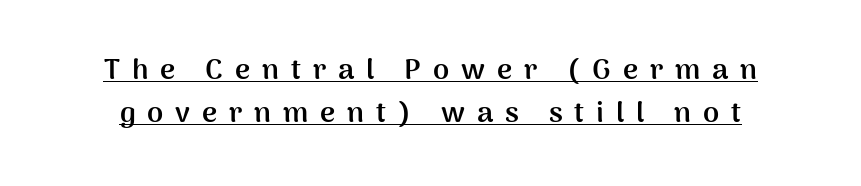
Tall strokes in this sample are plumb rather than angled. The text was rendered using a sans face with plain stroke endings. Honestly, the underline is the first thing you notice here. Tracking here is generous; glyphs stand well apart from one another. The face used here is proportionally spaced, like ordinary book or web type.
